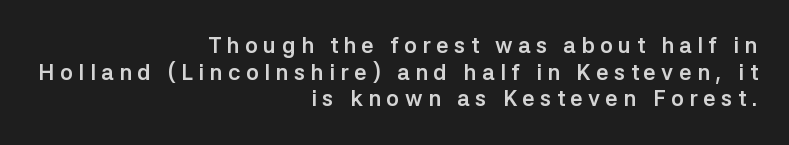
Q: Is the text bold? A: Yes.
Q: Is the text italic (slanted)? A: No, it is upright.
Q: Is the text underlined? A: No.
Q: How is the paragraph aligned? A: Right-aligned.
Q: Is the spacing between letters normal or unusually wide? A: Unusually wide.
